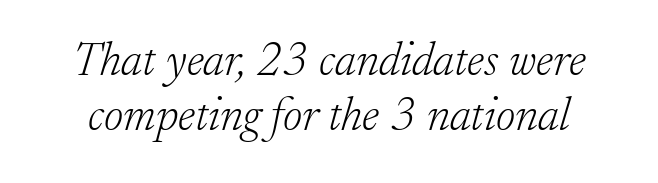
In terms of posture, this sample is oblique. What kind of face is this? One with serifs. Check the space under the baseline: it is left empty. Compared with a typical body face, this is equally light or lighter still. You could call the tracking neutral — neither tight nor loose.
